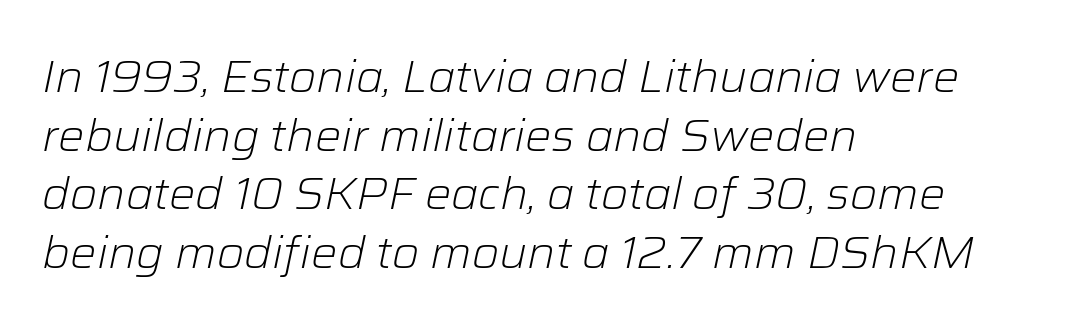
The passage shown is typed in a proportional face where columns would drift. This sample is left-justified, so line endings fall wherever the words run out. The strip under each line holds only bare page. Reading down the column, the eye jumps a familiar distance to each next line.
